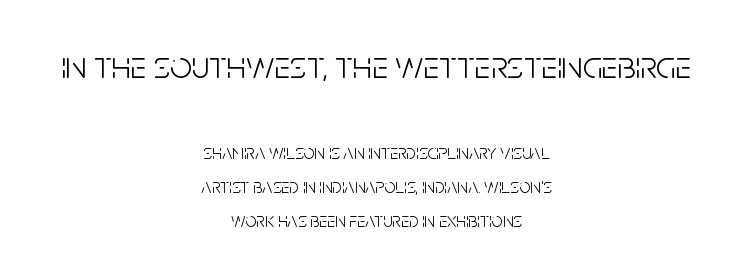
The image shows 39 px light, condensed sans-serif type, upright; set centered, normal line spacing (1.69x), normal letter spacing, not underlined; the first (top) block is 1.95x larger; low stroke contrast and a large x-height.
